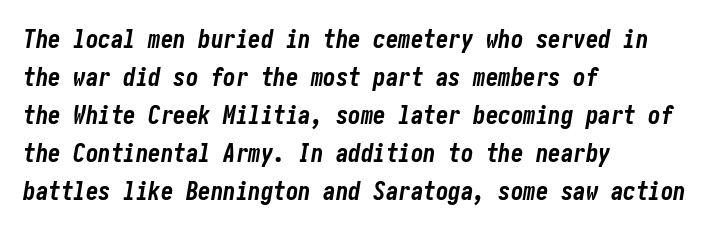
Q: Is the text bold? A: Yes.
Q: Is the text italic (slanted)? A: Yes, it leans right by about 10 degrees.
Q: Is the text underlined? A: No.
Q: How is the paragraph aligned? A: Left-aligned.
Q: Is the spacing between letters normal or unusually wide? A: Normal.
Q: Is the spacing between lines tight, normal or loose? A: Normal.
